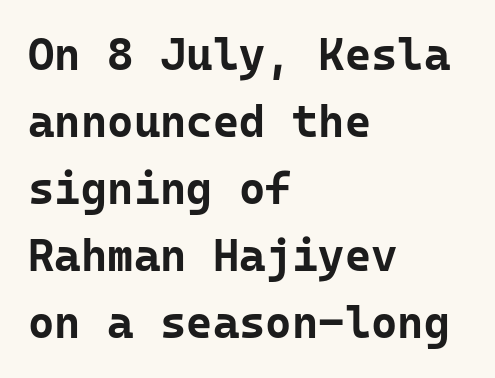
Each line starts at the same left margin while the right side varies. Only glyphs here, with clear space below each row. Do the characters align in a grid? Yes, the font is monospaced. Successive baselines arrive at the customary interval. Caption: standard tracking, unaltered.
